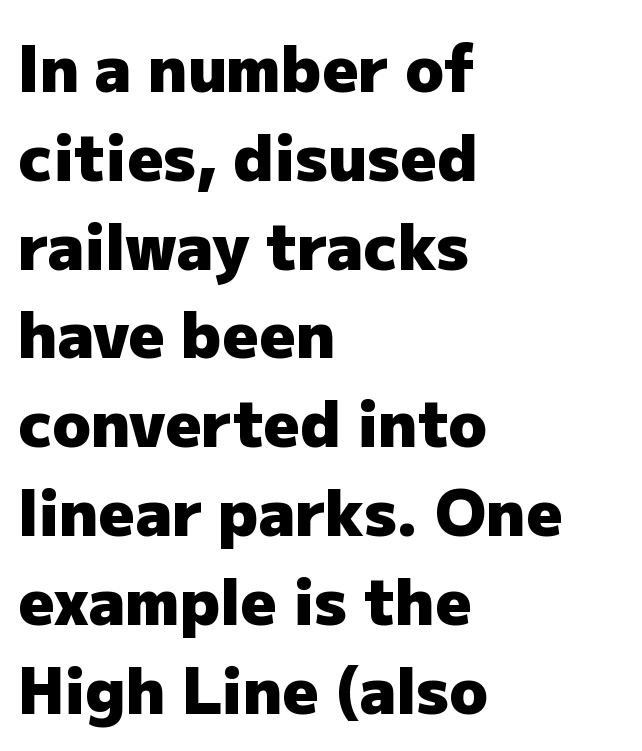
Compared with typical paragraphs, the rows here are spaced about the same. In terms of posture, this sample is upright. A typesetter would call this proportional, since set widths differ per character. Observe the absence of serifs on each vertical stroke in this sample. Weight check: bold — yes, fully. Is the letter spacing exaggerated? No — it looks like the ordinary default.
